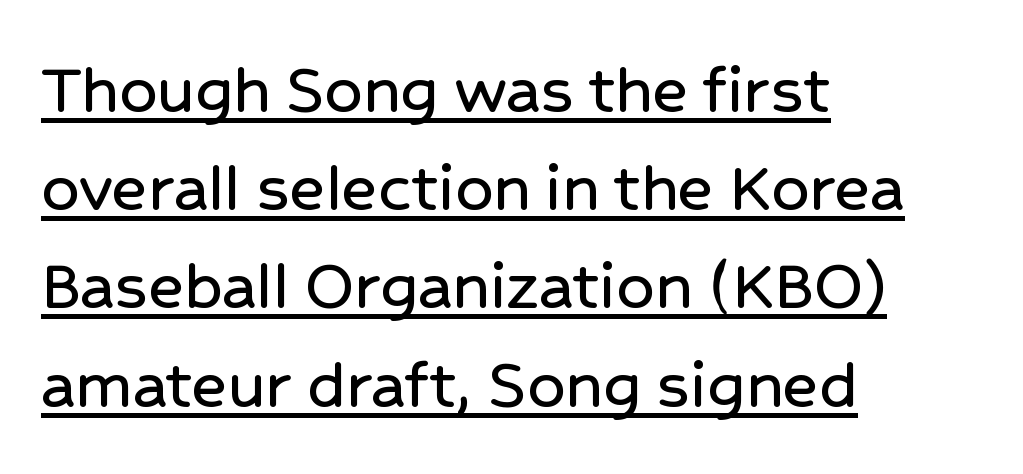
{"serif": "no", "italic": "no", "width": "normal", "stroke_contrast": "low", "x_height": "medium", "monospaced": "no", "underline": "yes", "align": "left", "line_spacing": "normal", "line_spacing_ratio": 1.31, "letter_spacing": "normal", "letter_spacing_em": 0.0, "glyph_px": 75}
